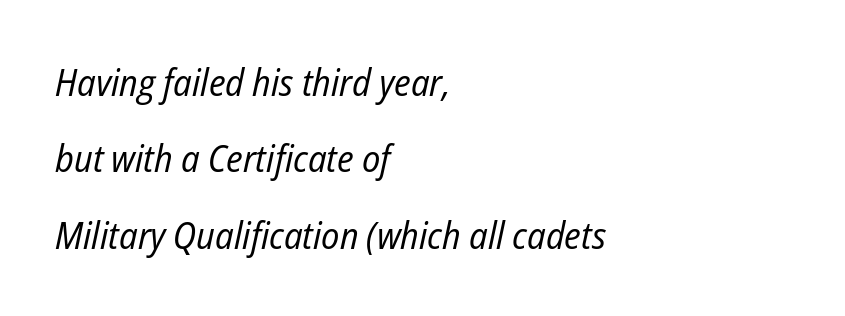
{"italic": "yes", "lean": "right", "slant_degrees": 12, "bold": "no", "weight": "regular", "width": "condensed", "stroke_contrast": "low", "x_height": "medium", "monospaced": "no", "underline": "no", "align": "left", "line_spacing": "loose", "line_spacing_ratio": 2.01, "letter_spacing": "normal", "letter_spacing_em": 0.0, "glyph_px": 38}
